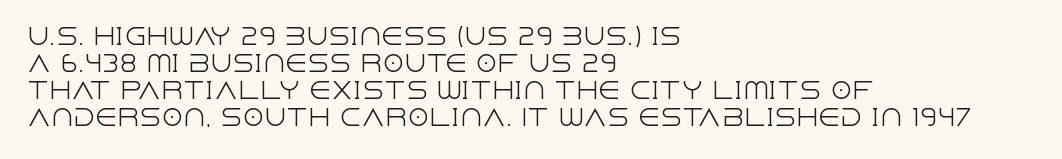
Beneath every word, the page is bare. The lettering holds an erect, upright posture throughout. Caption: face not bold, strokes unweighted. The gaps between neighbouring characters are ordinary and unremarkable.
